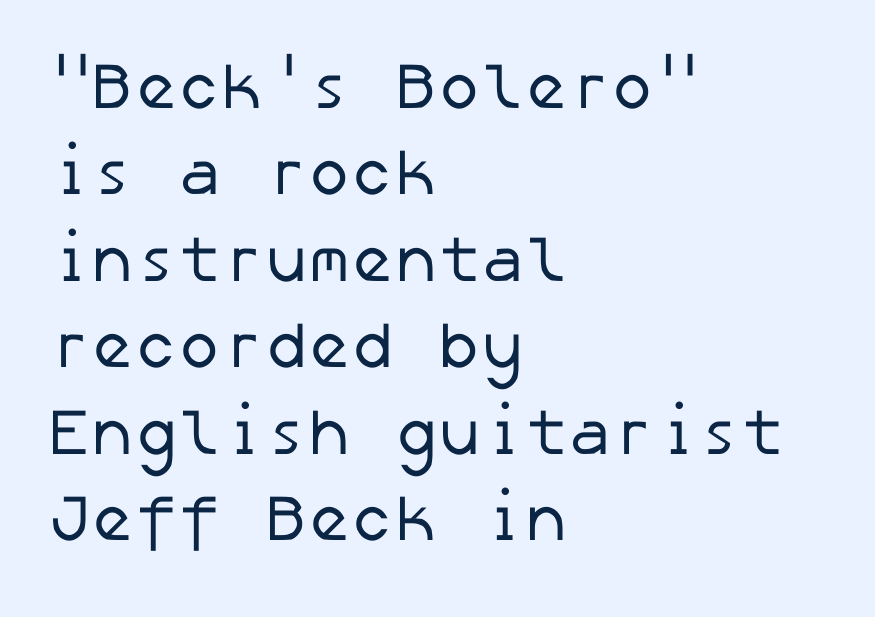
Q: Is the text bold? A: No.
Q: Is the typeface a serif or a sans-serif typeface? A: Sans-serif.
Q: Is the text underlined? A: No.
Q: How is the paragraph aligned? A: Left-aligned.
Q: Is the spacing between letters normal or unusually wide? A: Normal.
Q: Is the spacing between lines tight, normal or loose? A: Normal.
Q: Width (condensed, normal, or wide)? A: Normal.
Q: Stroke contrast? A: Low.
Q: x-height? A: Medium.
